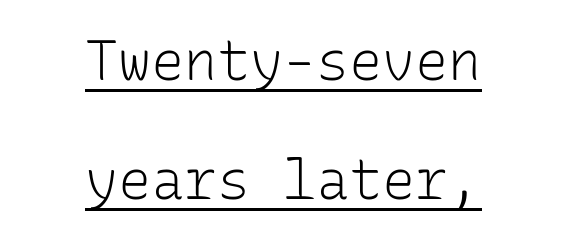
{"serif": "no", "italic": "no", "bold": "no", "weight": "light", "width": "normal", "stroke_contrast": "low", "x_height": "medium", "monospaced": "yes", "underline": "yes", "align": "center", "line_spacing": "loose", "line_spacing_ratio": 2.17, "letter_spacing": "normal", "letter_spacing_em": 0.0, "glyph_px": 55}
